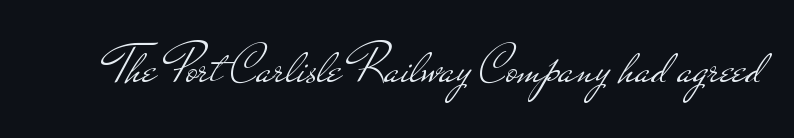
{"serif": "no", "bold": "no", "weight": "light", "width": "wide", "stroke_contrast": "low", "x_height": "small", "monospaced": "no", "underline": "no", "letter_spacing": "normal", "letter_spacing_em": 0.0, "glyph_px": 55}
